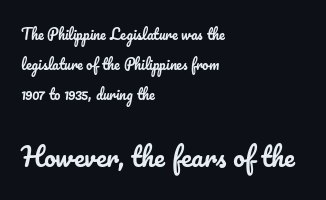
The image shows 26 px text type; set left-aligned, loose line spacing (2.16x), normal letter spacing, not underlined; the second (bottom) block is 1.86x larger.
